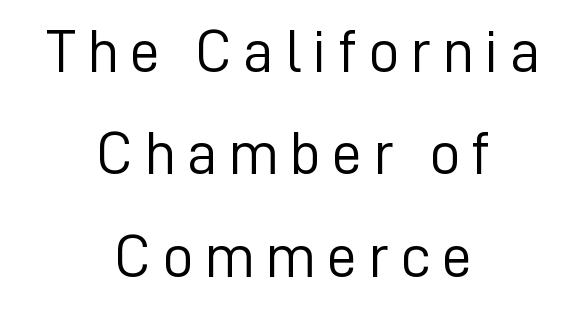
{"serif": "no", "italic": "no", "bold": "no", "weight": "light", "width": "normal", "stroke_contrast": "low", "x_height": "medium", "monospaced": "no", "underline": "no", "align": "center", "line_spacing": "normal", "line_spacing_ratio": 1.68, "glyph_px": 61}
